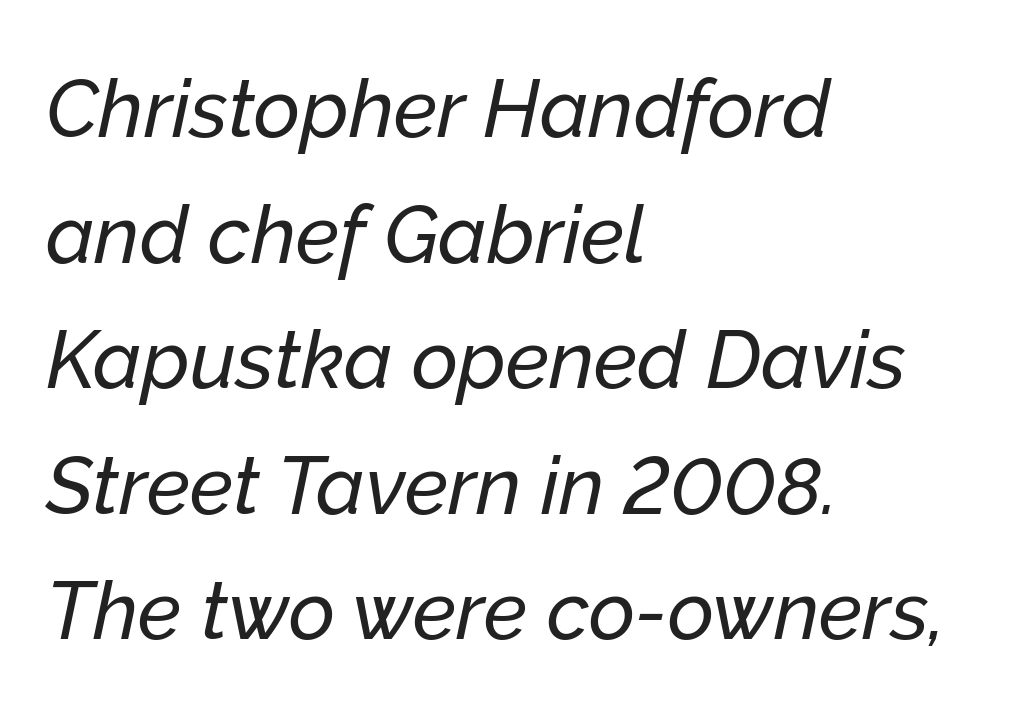
The image shows 80 px text type, italic (leaning right); set left-aligned, normal line spacing (1.57x), normal letter spacing, not underlined; low stroke contrast and a medium x-height.
